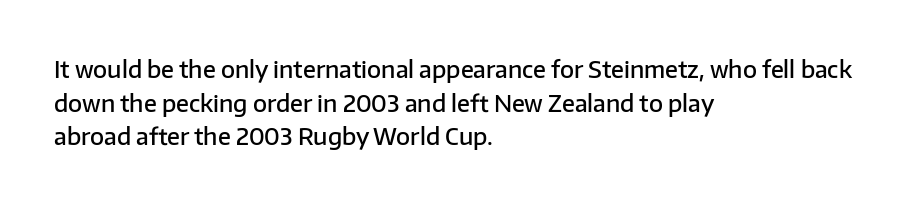
Q: Is the text bold? A: Semi-bold.
Q: Is the text italic (slanted)? A: No, it is upright.
Q: Is the text underlined? A: No.
Q: How is the paragraph aligned? A: Left-aligned.
Q: Is the spacing between letters normal or unusually wide? A: Normal.
Q: Is the spacing between lines tight, normal or loose? A: Normal.
